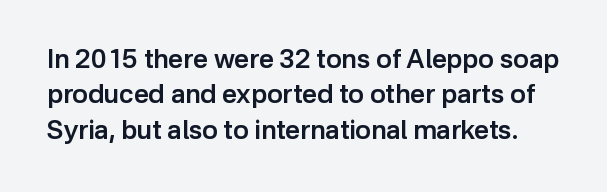
The image shows 26 px text type, upright; set normal line spacing (1.36x), normal letter spacing, not underlined.
